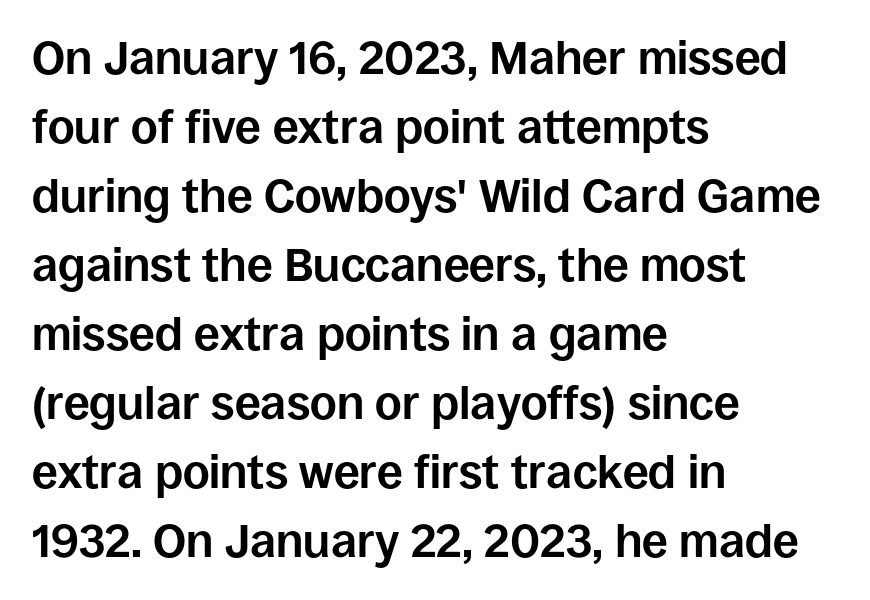
{"serif": "no", "italic": "no", "bold": "yes", "weight": "bold", "width": "normal", "stroke_contrast": "low", "x_height": "large", "monospaced": "no", "underline": "no", "align": "left", "line_spacing": "normal", "line_spacing_ratio": 1.5, "letter_spacing": "normal", "letter_spacing_em": 0.0, "glyph_px": 46}
